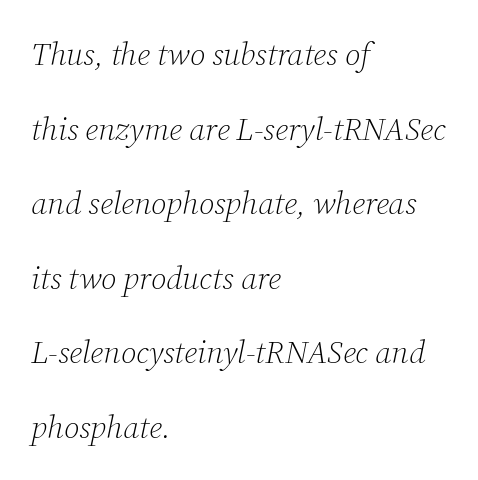
The image shows 32 px light serif type, italic (leaning right); set left-aligned, loose line spacing (2.33x), normal letter spacing, not underlined; low stroke contrast and a medium x-height.
